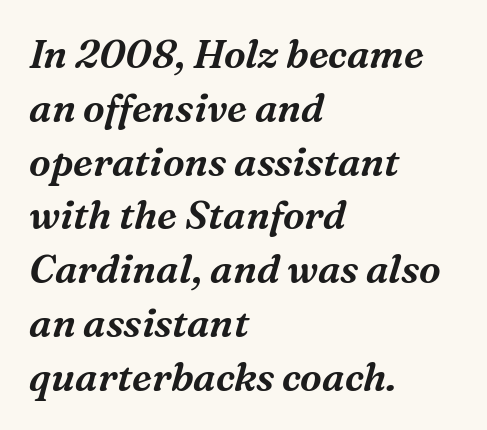
The image shows 39 px serif type, italic (leaning right); set left-aligned, normal line spacing (1.38x), normal letter spacing, not underlined; medium stroke contrast and a medium x-height.
